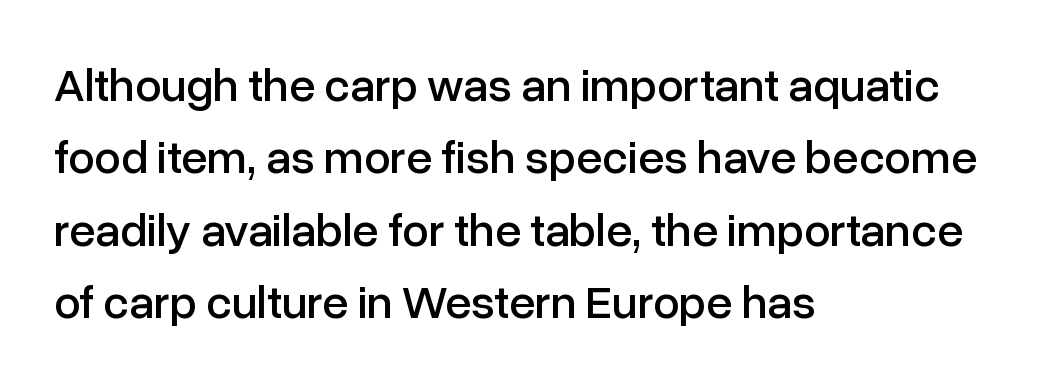
The image shows 47 px sans-serif type, upright; set left-aligned, normal line spacing (1.54x), normal letter spacing, not underlined; low stroke contrast and a medium x-height.
